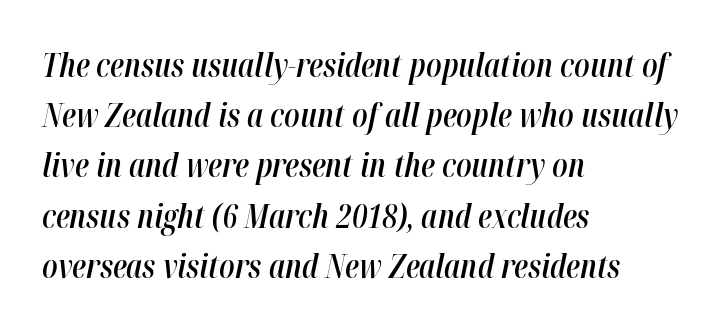
{"italic": "yes", "lean": "right", "slant_degrees": 12, "bold": "semi", "weight": "semibold", "width": "condensed", "stroke_contrast": "high", "x_height": "medium", "monospaced": "no", "underline": "no", "align": "left", "line_spacing": "normal", "line_spacing_ratio": 1.57, "letter_spacing": "normal", "letter_spacing_em": 0.0, "glyph_px": 32}
